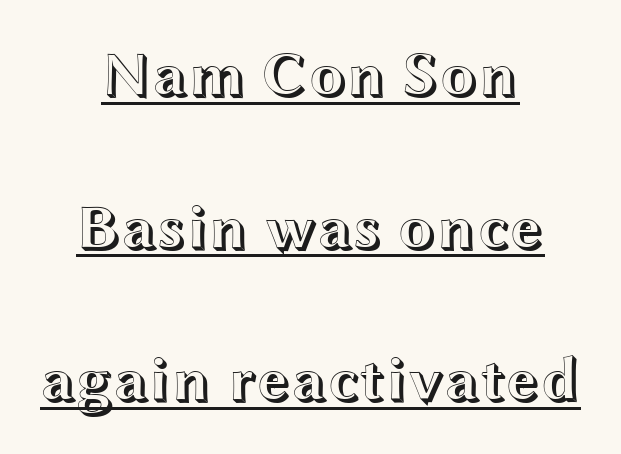
{"italic": "no", "width": "wide", "x_height": "medium", "monospaced": "no", "underline": "yes", "align": "center", "line_spacing": "loose", "line_spacing_ratio": 2.46, "letter_spacing": "normal", "letter_spacing_em": 0.0, "glyph_px": 62}
